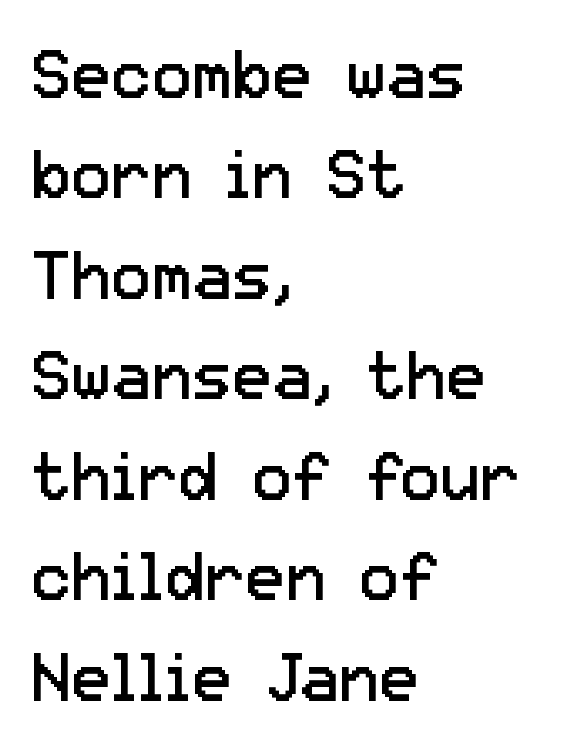
Examine the stroke ends and you'll find no serifs. Compared with a typical body face, this is equally light or lighter still. Is this a fixed-width face? No — the glyphs have proportional, varying widths. The rag falls on the right side of this text block.
